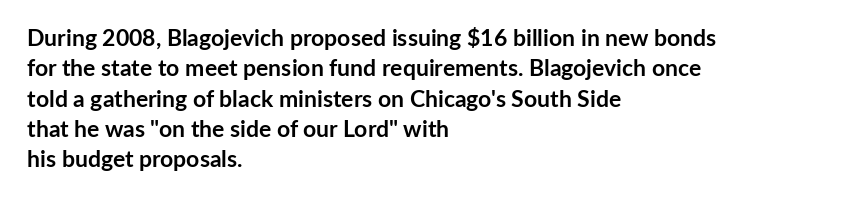
Q: Is the text bold? A: Yes.
Q: Is the text italic (slanted)? A: No, it is upright.
Q: Is the text underlined? A: No.
Q: How is the paragraph aligned? A: Left-aligned.
Q: Is the spacing between letters normal or unusually wide? A: Normal.
Q: Is the spacing between lines tight, normal or loose? A: Normal.
